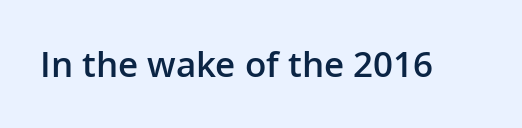
Q: Is the text bold? A: Semi-bold.
Q: Is the text italic (slanted)? A: No, it is upright.
Q: Is the typeface a serif or a sans-serif typeface? A: Sans-serif.
Q: Is the text underlined? A: No.
Q: Is the spacing between letters normal or unusually wide? A: Normal.
Q: Width (condensed, normal, or wide)? A: Normal.
Q: Stroke contrast? A: Low.
Q: x-height? A: Medium.
Q: Monospaced? A: No.
